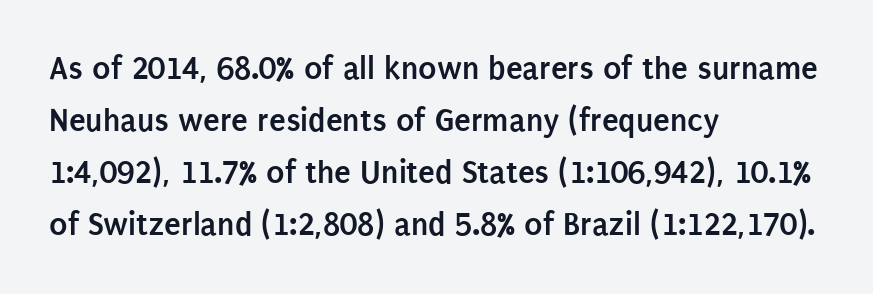
The typesetter chose a ragged-right arrangement here. This rendering leaves character spacing at its baseline value. Posture: straight, roman, zero tilt. The designer went with a sans here, leaving each stem footless. Underlining? Definitely not there. The vertical gap from one line to the next is medium.
